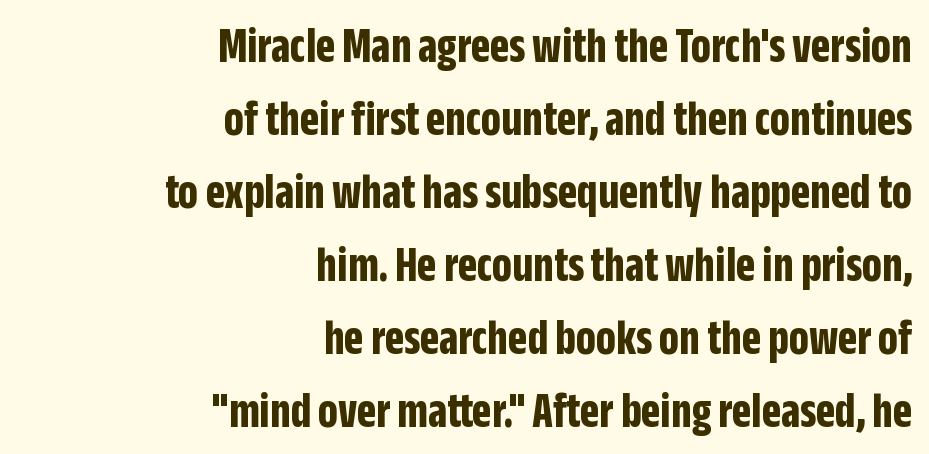
This sample has the flowing, uneven cadence of proportional lettering. The rendering uses a moderate line-height, typical for paragraphs. Serif or sans? Sans — the stroke terminals are bare. Descenders are the only things crossing below the line.
